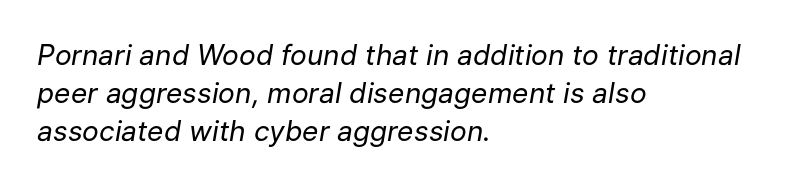
Q: Is the text bold? A: No.
Q: Is the text italic (slanted)? A: Yes, it leans right by about 9 degrees.
Q: Is the text underlined? A: No.
Q: How is the paragraph aligned? A: Left-aligned.
Q: Is the spacing between letters normal or unusually wide? A: Normal.
Q: Is the spacing between lines tight, normal or loose? A: Normal.
Q: Width (condensed, normal, or wide)? A: Normal.
Q: Stroke contrast? A: Low.
Q: x-height? A: Medium.
Q: Monospaced? A: No.
